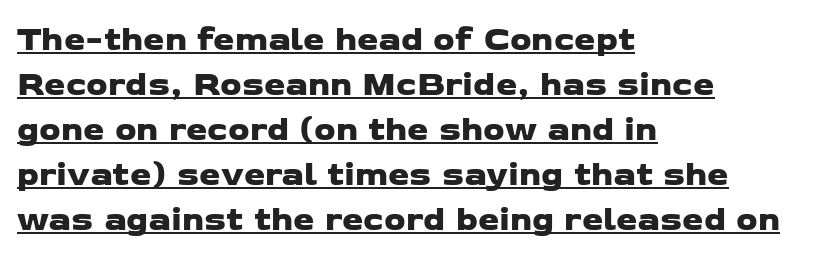
{"serif": "no", "width": "wide", "stroke_contrast": "low", "x_height": "medium", "monospaced": "no", "underline": "yes", "align": "left", "line_spacing": "normal", "line_spacing_ratio": 1.32, "letter_spacing": "normal", "letter_spacing_em": 0.0, "glyph_px": 34}
